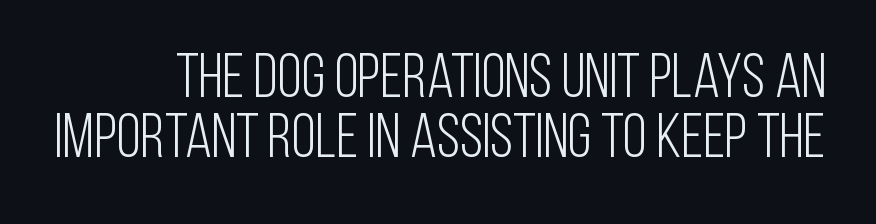
Q: Is the text bold? A: No.
Q: Is the text italic (slanted)? A: No, it is upright.
Q: Is the typeface a serif or a sans-serif typeface? A: Sans-serif.
Q: Is the text underlined? A: No.
Q: Is the spacing between letters normal or unusually wide? A: Normal.
Q: Is the spacing between lines tight, normal or loose? A: Tight.
Q: Width (condensed, normal, or wide)? A: Condensed.
Q: Stroke contrast? A: Low.
Q: x-height? A: Large.
Q: Monospaced? A: No.
